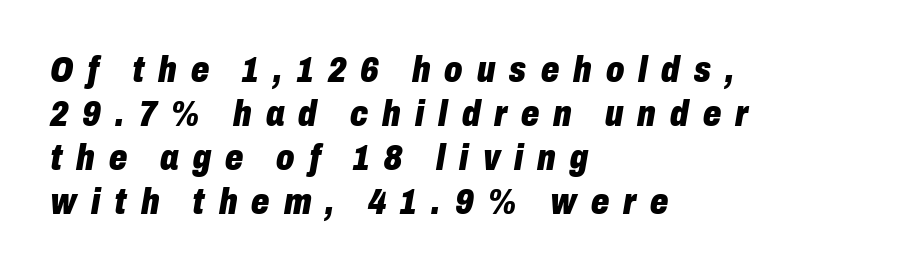
The image shows 36 px heavy, condensed type, italic (leaning right); set left-aligned, line spacing 1.22x, unusually wide letter spacing (+0.39 em), not underlined; low stroke contrast and a medium x-height.
